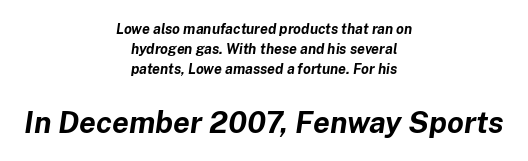
The passage shown stacks its lines at a standard gap. Strong, thick strokes mark this as bold type. Plain, unruled lines of type. In this sample the second text group is rendered at the bigger scale. The rag falls on both sides of this text block equally.
